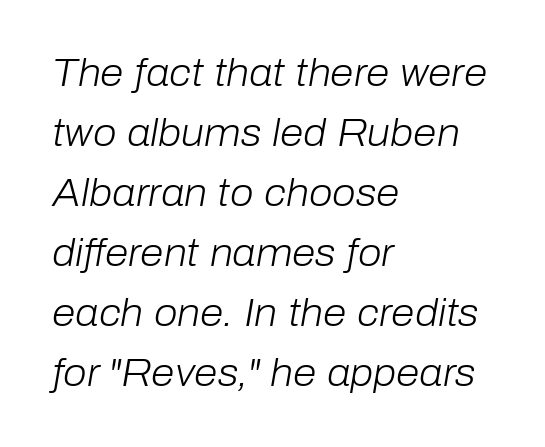
Italic? Definitely — the glyphs are oblique. Every row of glyphs begins at an identical x-position on the left. Nobody touched the tracking dial on this one. The letters advance in unequal steps, a hallmark of proportional type. Underlining? Definitely not there.
